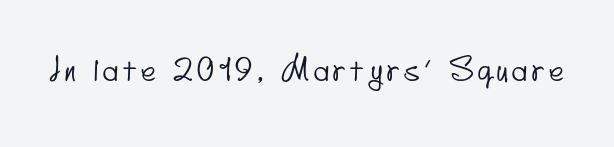
{"serif": "no", "width": "condensed", "stroke_contrast": "low", "x_height": "small", "monospaced": "no", "underline": "no", "glyph_px": 31}
